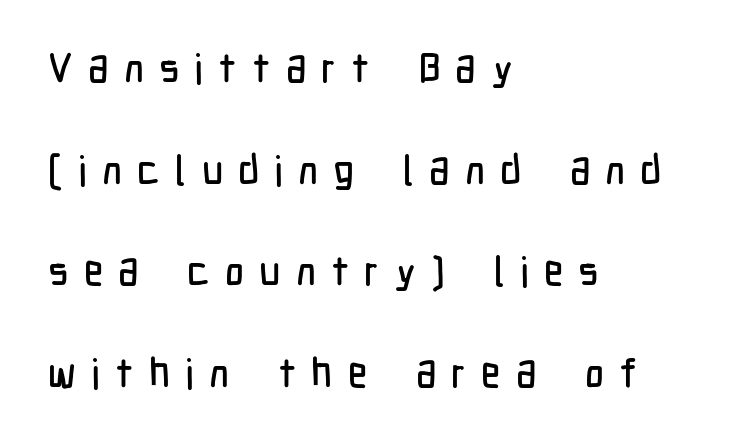
The image shows 41 px condensed sans-serif type, upright; set left-aligned, loose line spacing (2.48x), unusually wide letter spacing (+0.37 em), not underlined; low stroke contrast and a medium x-height.
